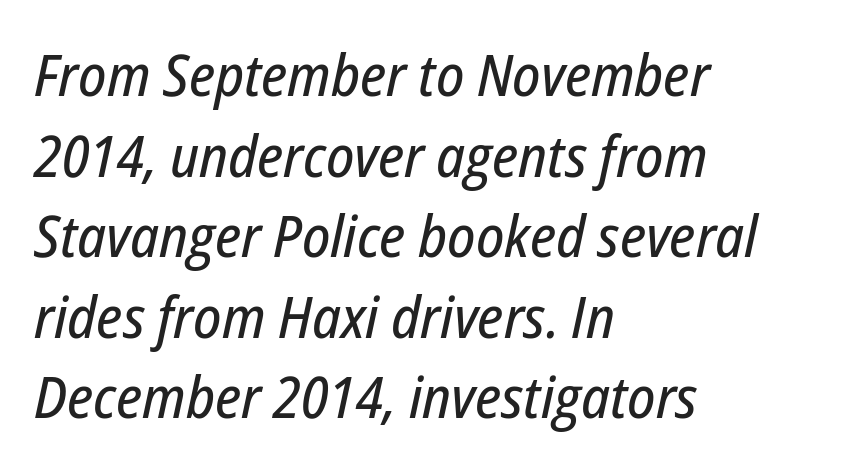
Line beginnings align vertically; line endings do not. This rendering features lettering with no underline. Each word holds together tightly as a unit, with standard inter-letter gaps. This sample has the flowing, uneven cadence of proportional lettering.
